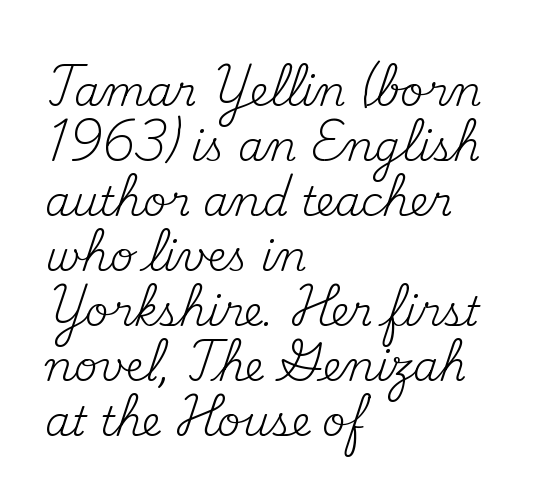
The line-height multiplier appears to be the usual default. Honestly, the letter spacing is just normal — you wouldn't notice it. Where is the straight margin? On the left. I'd call this a serif setting — the letters wear small feet.
